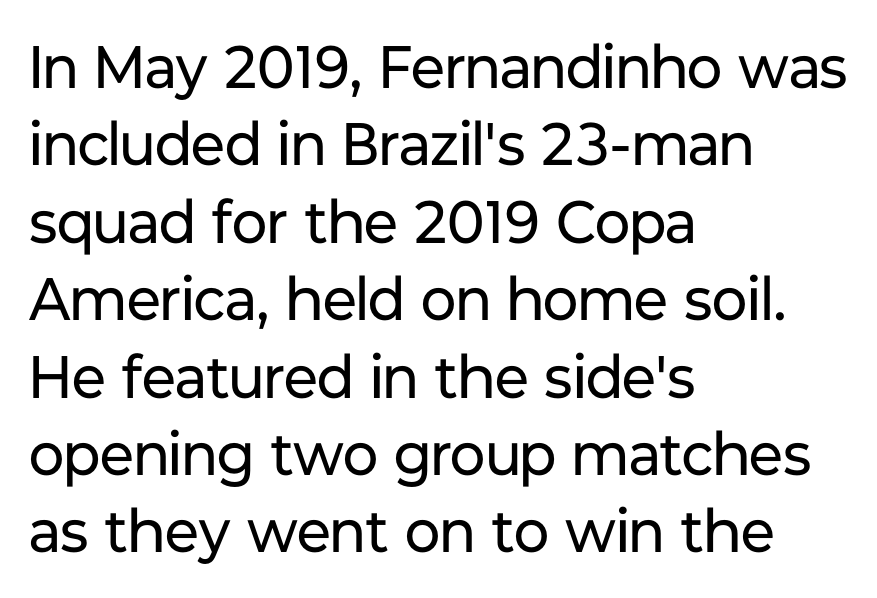
The rows are spaced the way most documents space them. The foot of each line stays bare and open. Where is the straight margin? On the left. Posture: vertical. No extra ink here — the face is not bold. The rendering uses natural spacing where letterforms have individual widths.
